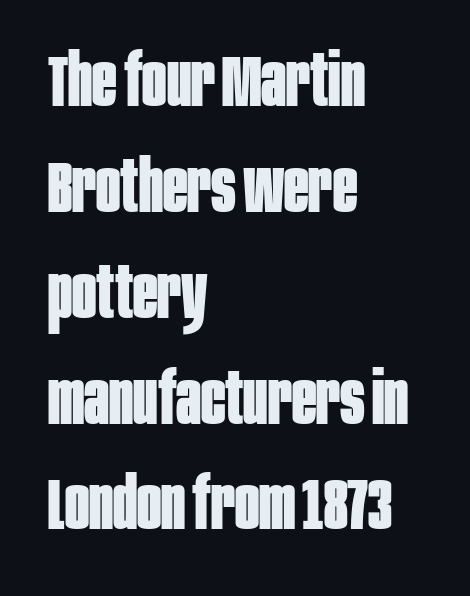
Whoever set this chose a conventional vertical rhythm. Honestly, there is no underline to notice here at all. Is the block centered? No — it sits flush against the left margin. Nothing unusual about the tracking: characters are spaced as the font intends. The face used here is proportionally spaced, like ordinary book or web type.
